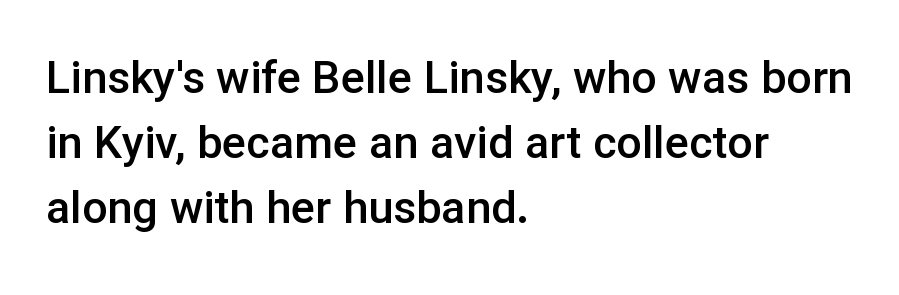
Q: Is the text bold? A: Semi-bold.
Q: Is the text italic (slanted)? A: No, it is upright.
Q: Is the typeface a serif or a sans-serif typeface? A: Sans-serif.
Q: Is the text underlined? A: No.
Q: How is the paragraph aligned? A: Left-aligned.
Q: Is the spacing between letters normal or unusually wide? A: Normal.
Q: Is the spacing between lines tight, normal or loose? A: Normal.
Q: Width (condensed, normal, or wide)? A: Normal.
Q: Stroke contrast? A: Low.
Q: x-height? A: Medium.
Q: Monospaced? A: No.
